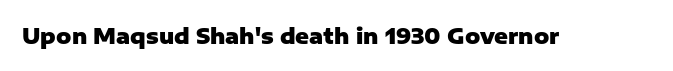
The letterforms sit shoulder to shoulder at normal distance. These lines were composed using upright roman letters. Check the space under the baseline: it is left empty. The sample has been set heavy, in full bold.
